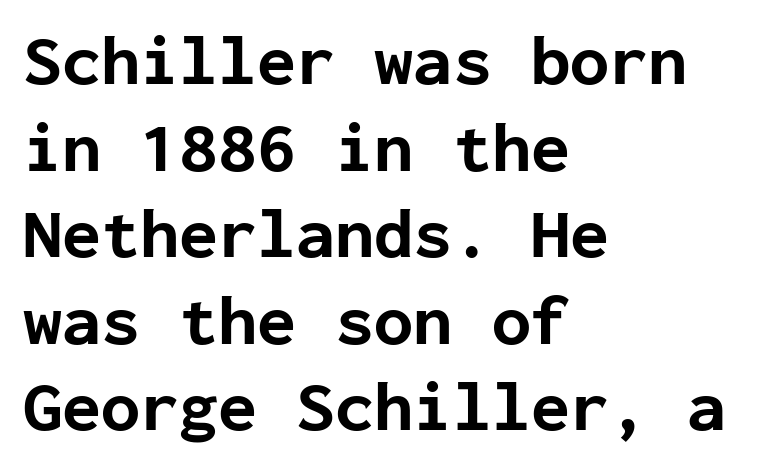
Q: Is the text bold? A: Yes.
Q: Is the text italic (slanted)? A: No, it is upright.
Q: Is the typeface a serif or a sans-serif typeface? A: Sans-serif.
Q: Is the text underlined? A: No.
Q: How is the paragraph aligned? A: Left-aligned.
Q: Is the spacing between letters normal or unusually wide? A: Normal.
Q: Width (condensed, normal, or wide)? A: Normal.
Q: Stroke contrast? A: Low.
Q: x-height? A: Medium.
Q: Monospaced? A: Yes.
